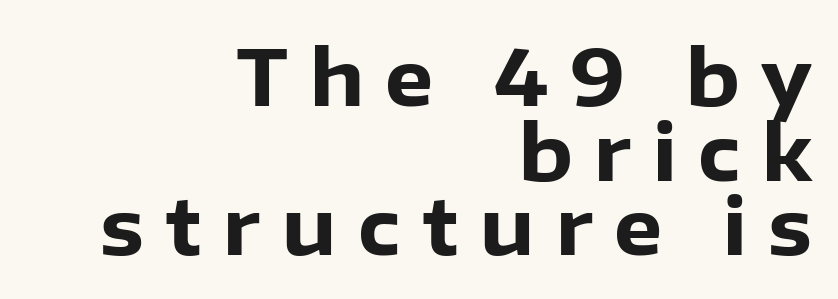
This sample uses an upright cut, with every glyph sitting square on the baseline. The gap between lines stays unmarked. Quick note: interline space is minimal. Where is the straight margin? On the right.
